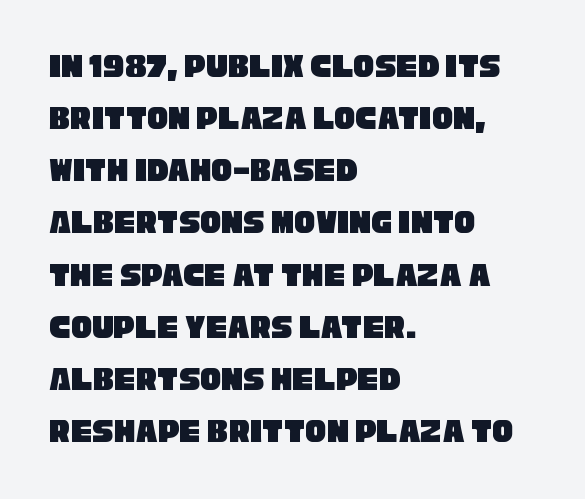
{"serif": "no", "width": "condensed", "stroke_contrast": "low", "x_height": "large", "monospaced": "no", "underline": "no", "align": "left", "line_spacing": "normal", "line_spacing_ratio": 1.49, "letter_spacing": "normal", "letter_spacing_em": 0.0, "glyph_px": 35}
